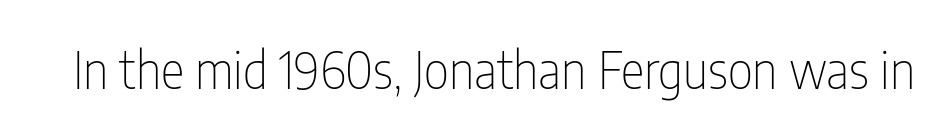
{"serif": "no", "italic": "no", "bold": "no", "weight": "thin", "width": "condensed", "stroke_contrast": "low", "x_height": "medium", "monospaced": "no", "underline": "no", "letter_spacing": "normal", "letter_spacing_em": 0.0, "glyph_px": 50}
